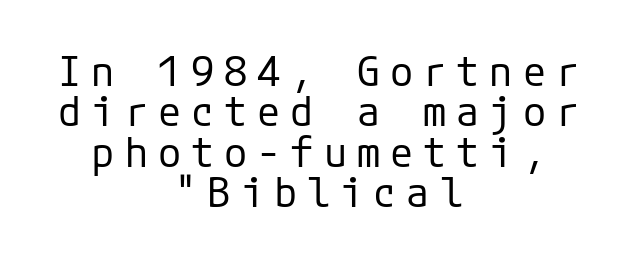
Q: Is the text bold? A: No.
Q: Is the text italic (slanted)? A: No, it is upright.
Q: Is the typeface a serif or a sans-serif typeface? A: Sans-serif.
Q: Is the text underlined? A: No.
Q: How is the paragraph aligned? A: Centered.
Q: Is the spacing between letters normal or unusually wide? A: Unusually wide.
Q: Is the spacing between lines tight, normal or loose? A: Tight.
Q: Width (condensed, normal, or wide)? A: Normal.
Q: Stroke contrast? A: Low.
Q: x-height? A: Medium.
